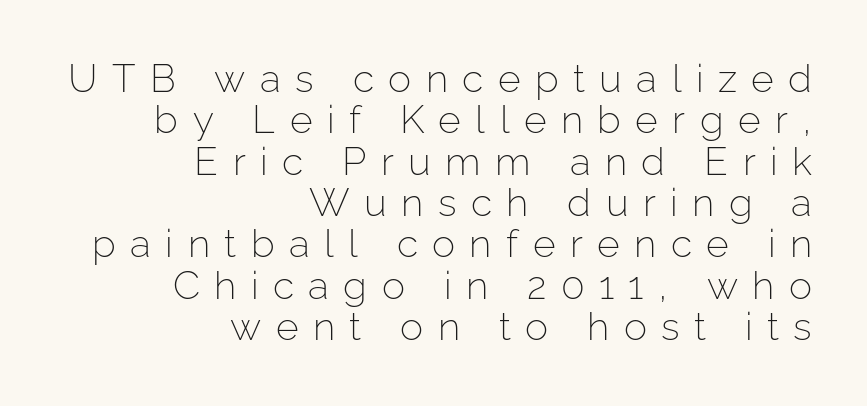
The image shows 39 px light sans-serif type, upright; set right-aligned, tight line spacing (1.06x), unusually wide letter spacing (+0.37 em), not underlined; low stroke contrast and a medium x-height.
